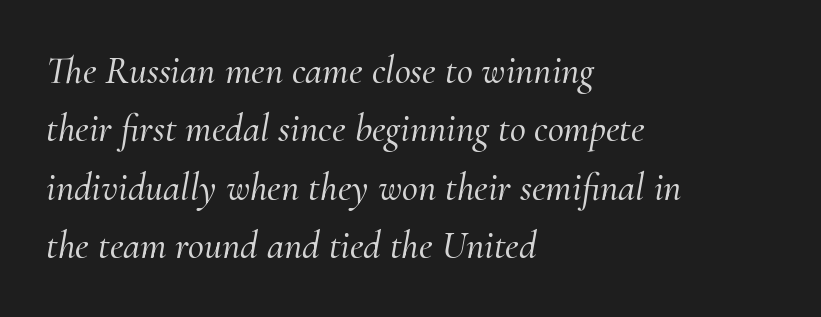
The image shows 39 px serif type, italic (leaning right); set left-aligned, normal line spacing (1.5x), normal letter spacing, not underlined; medium stroke contrast and a small x-height.
